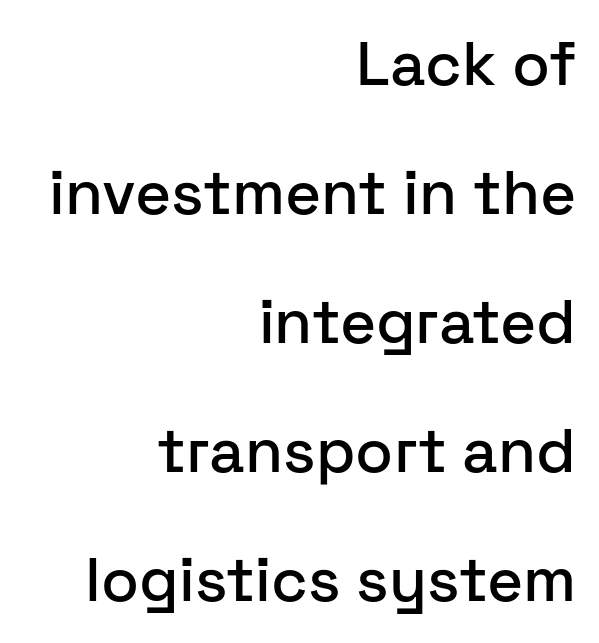
The space directly below the letters is spotless. Is this a fixed-width face? No — the glyphs have proportional, varying widths. Stroke terminals: plain, sans-serif. Between one letter and the next there's only the usual sliver of space. Caption: multi-line text, flush right, ragged left.
